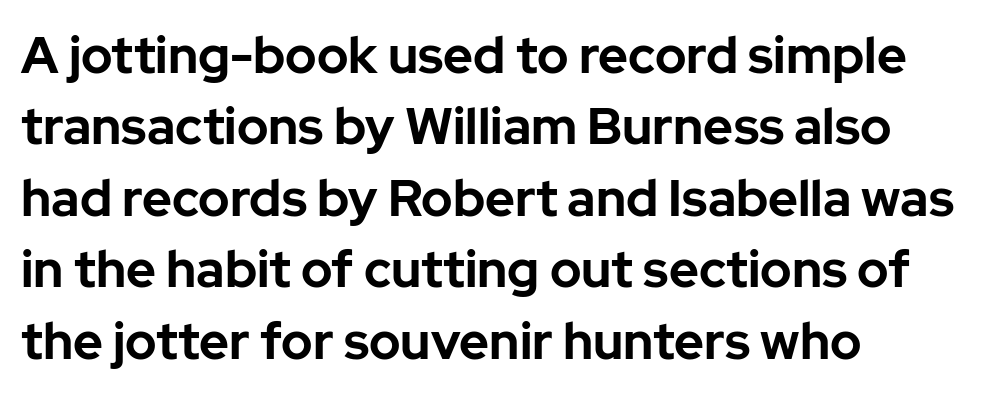
The image shows 51 px bold sans-serif type, upright; set left-aligned, normal line spacing (1.4x), normal letter spacing, not underlined; low stroke contrast and a medium x-height.
